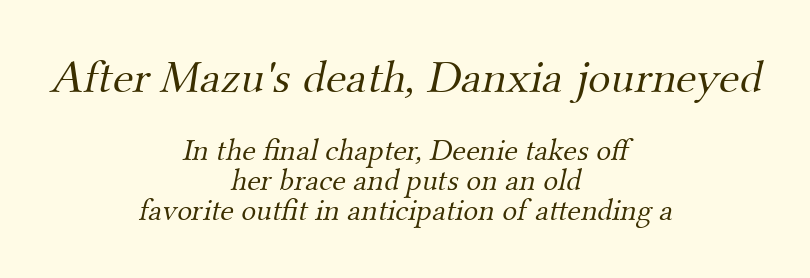
Q: Is the text bold? A: No.
Q: Is the typeface a serif or a sans-serif typeface? A: Serif.
Q: Is the text underlined? A: No.
Q: How is the paragraph aligned? A: Centered.
Q: Is the spacing between letters normal or unusually wide? A: Normal.
Q: Is the spacing between lines tight, normal or loose? A: Tight.
Q: Which block of text is set in a larger size, the first (top) or the second (bottom)? A: The first (top) one.
Q: Width (condensed, normal, or wide)? A: Normal.
Q: Stroke contrast? A: Medium.
Q: x-height? A: Small.
Q: Monospaced? A: No.
